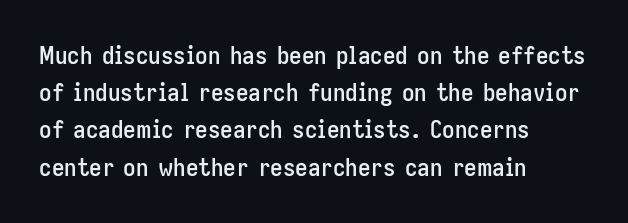
{"italic": "no", "underline": "no", "align": "left", "line_spacing": "normal", "line_spacing_ratio": 1.49, "letter_spacing": "normal", "letter_spacing_em": 0.0, "glyph_px": 25}
